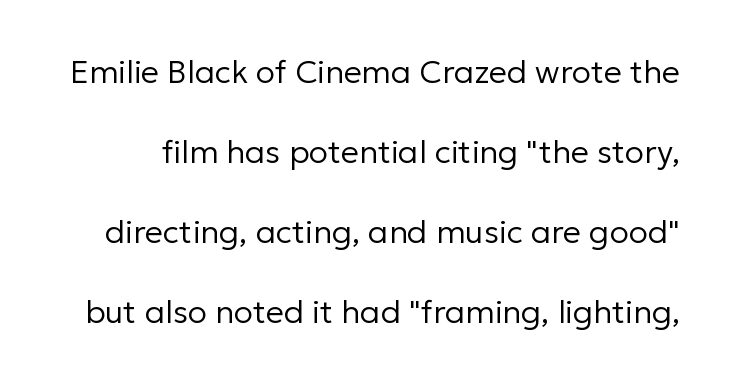
Q: Is the text bold? A: No.
Q: Is the text italic (slanted)? A: No, it is upright.
Q: Is the typeface a serif or a sans-serif typeface? A: Sans-serif.
Q: Is the text underlined? A: No.
Q: Is the spacing between letters normal or unusually wide? A: Normal.
Q: Is the spacing between lines tight, normal or loose? A: Loose.
Q: Width (condensed, normal, or wide)? A: Normal.
Q: Stroke contrast? A: Low.
Q: x-height? A: Medium.
Q: Monospaced? A: No.
